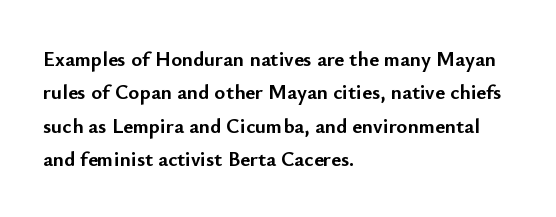
The image shows 21 px bold type, upright; set left-aligned, normal line spacing (1.59x), normal letter spacing, not underlined.
